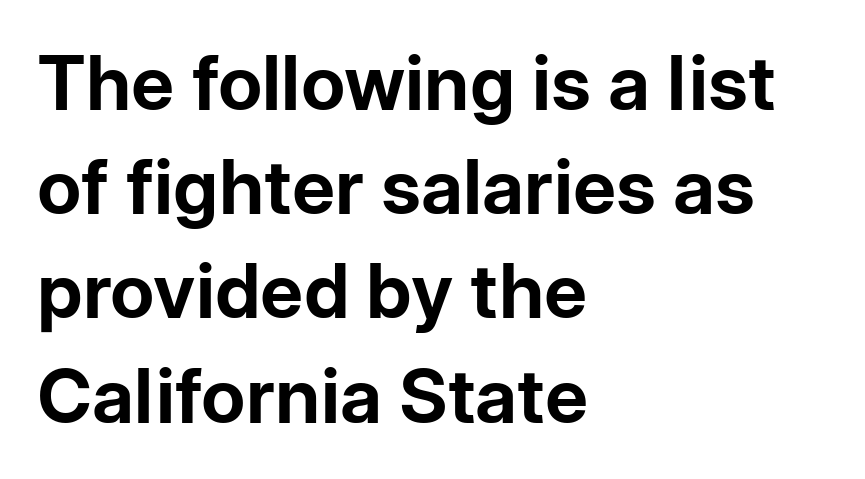
Q: Is the text bold? A: Yes.
Q: Is the text italic (slanted)? A: No, it is upright.
Q: Is the typeface a serif or a sans-serif typeface? A: Sans-serif.
Q: Is the text underlined? A: No.
Q: How is the paragraph aligned? A: Left-aligned.
Q: Is the spacing between letters normal or unusually wide? A: Normal.
Q: Is the spacing between lines tight, normal or loose? A: Normal.
Q: Width (condensed, normal, or wide)? A: Normal.
Q: Stroke contrast? A: Low.
Q: x-height? A: Medium.
Q: Monospaced? A: No.
